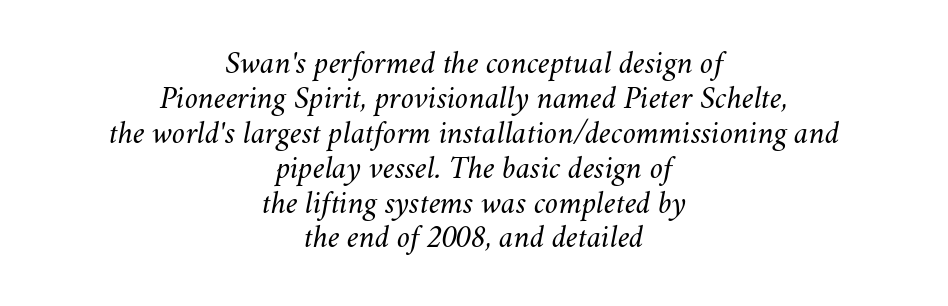
Q: Is the text bold? A: No.
Q: Is the text italic (slanted)? A: Yes, it leans right by about 11 degrees.
Q: Is the text underlined? A: No.
Q: How is the paragraph aligned? A: Centered.
Q: Is the spacing between letters normal or unusually wide? A: Normal.
Q: Is the spacing between lines tight, normal or loose? A: Tight.
Q: Width (condensed, normal, or wide)? A: Normal.
Q: Stroke contrast? A: Medium.
Q: x-height? A: Small.
Q: Monospaced? A: No.
